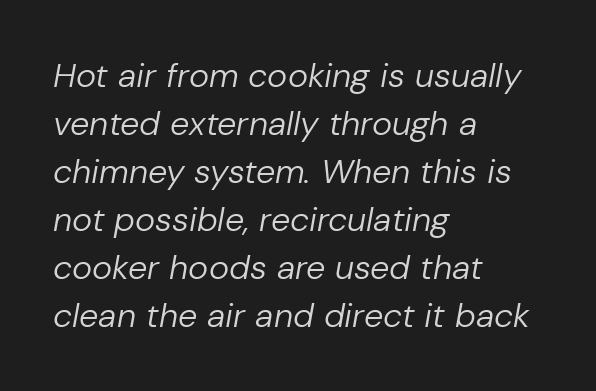
{"italic": "yes", "lean": "right", "slant_degrees": 10, "bold": "no", "weight": "regular", "width": "normal", "stroke_contrast": "low", "x_height": "medium", "monospaced": "no", "underline": "no", "align": "left", "line_spacing": "normal", "line_spacing_ratio": 1.41, "letter_spacing": "normal", "letter_spacing_em": 0.0, "glyph_px": 34}
